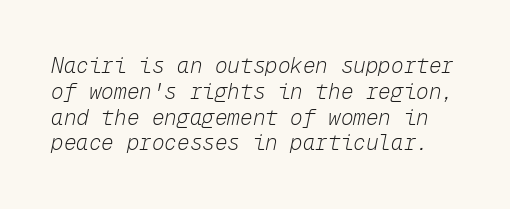
{"italic": "yes", "lean": "right", "slant_degrees": 12, "bold": "no", "underline": "no", "line_spacing_ratio": 1.23, "letter_spacing": "normal", "letter_spacing_em": 0.0, "glyph_px": 21}
